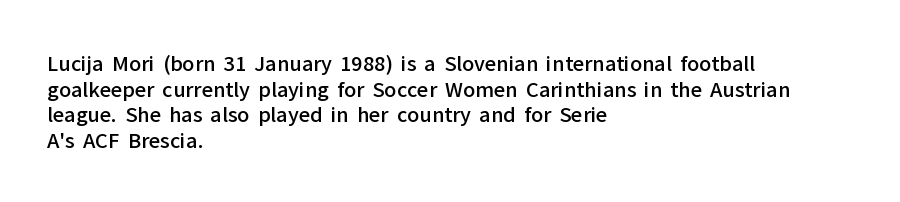
{"italic": "no", "bold": "semi", "underline": "no", "align": "left", "line_spacing": "normal", "line_spacing_ratio": 1.28, "letter_spacing": "normal", "letter_spacing_em": 0.0, "glyph_px": 20}
